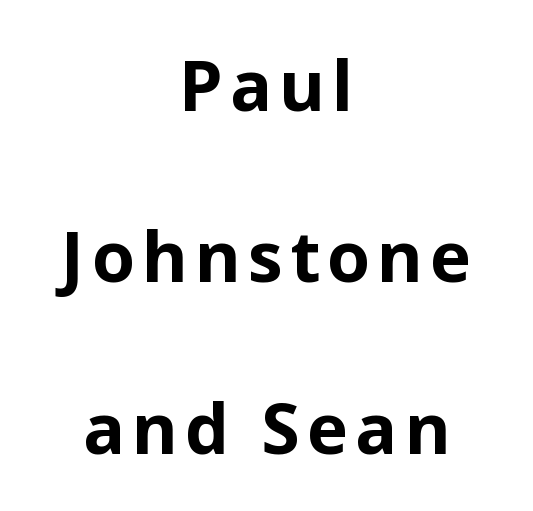
{"serif": "no", "italic": "no", "bold": "yes", "weight": "bold", "width": "normal", "stroke_contrast": "low", "x_height": "medium", "monospaced": "no", "underline": "no", "align": "center", "line_spacing": "loose", "line_spacing_ratio": 2.45, "glyph_px": 70}
